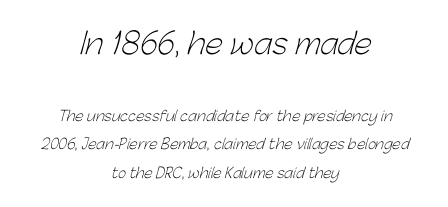
{"serif": "no", "bold": "no", "weight": "light", "width": "normal", "stroke_contrast": "low", "x_height": "medium", "monospaced": "no", "underline": "no", "align": "center", "line_spacing": "loose", "line_spacing_ratio": 2.03, "letter_spacing": "normal", "letter_spacing_em": 0.0, "larger_block": "first", "size_ratio": 2.07, "glyph_px": 29}
